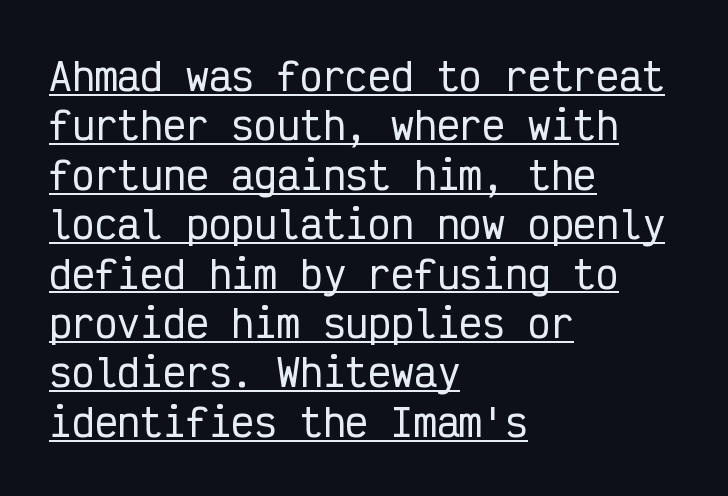
The image shows 38 px condensed sans-serif type, upright, monospaced; set left-aligned, normal line spacing (1.3x), normal letter spacing, underlined; low stroke contrast and a medium x-height.
